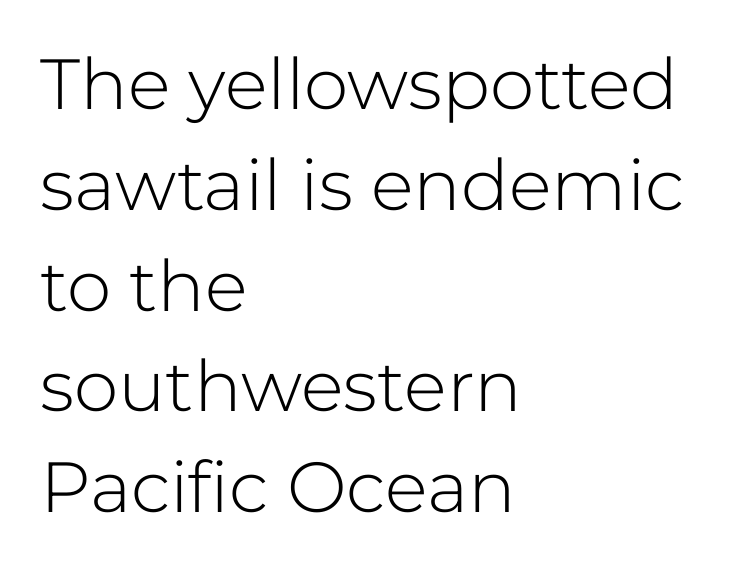
Think standard paragraph weight, or any step lighter than that. This sample keeps an unexceptional amount of space between lines. Letter spacing: default. These lines are rendered in a variable-pitch font.
